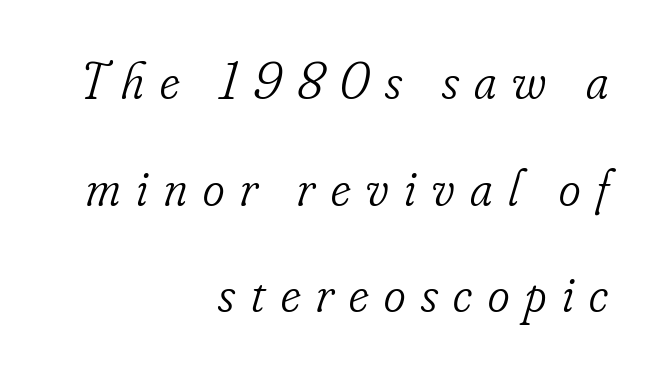
{"serif": "yes", "italic": "yes", "lean": "right", "slant_degrees": 16, "bold": "no", "weight": "light", "width": "condensed", "stroke_contrast": "low", "x_height": "small", "monospaced": "no", "underline": "no", "align": "right", "line_spacing": "loose", "line_spacing_ratio": 2.05, "letter_spacing": "wide", "letter_spacing_em": 0.3, "glyph_px": 52}
